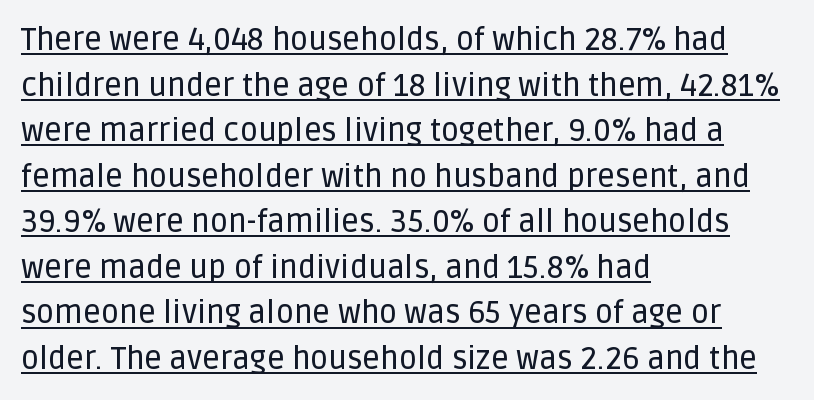
The image shows 31 px sans-serif type, upright; set left-aligned, normal line spacing (1.47x), normal letter spacing, underlined; low stroke contrast and a large x-height.
